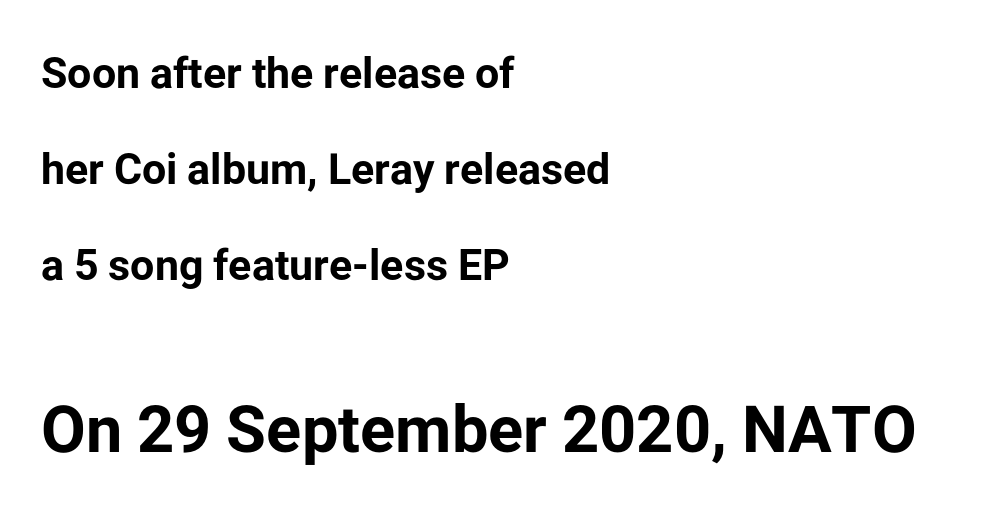
{"serif": "no", "italic": "no", "bold": "yes", "weight": "bold", "width": "normal", "stroke_contrast": "low", "x_height": "medium", "monospaced": "no", "underline": "no", "align": "left", "line_spacing": "loose", "line_spacing_ratio": 2.23, "letter_spacing": "normal", "letter_spacing_em": 0.0, "larger_block": "second", "size_ratio": 1.51, "glyph_px": 65}
